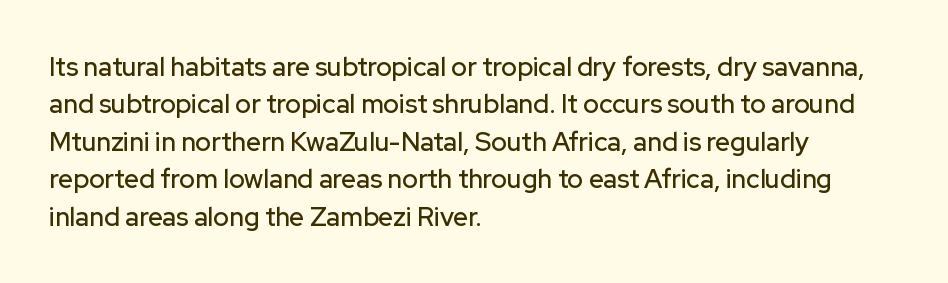
The image shows 26 px text type, upright; set left-aligned, normal line spacing (1.44x), normal letter spacing, not underlined.
